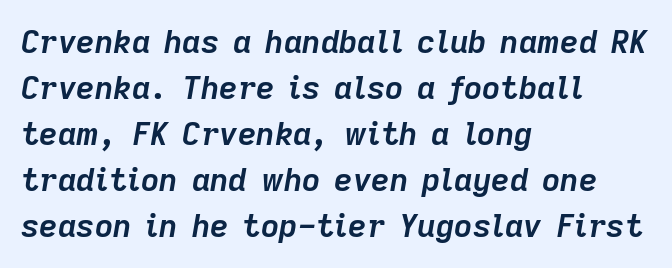
The face used here has the dense, thick strokes of a bold. Vertically, the passage feels balanced, rows spaced as you'd expect. Here the designer chose a conventional face with non-uniform glyph widths. The gap between lines stays unmarked. Typeset ragged right — the left edge is the straight one. Yep, that's italic — everything's leaning.
